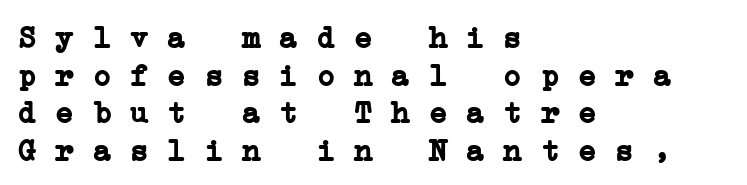
{"serif": "yes", "bold": "yes", "weight": "semibold", "width": "wide", "stroke_contrast": "low", "x_height": "medium", "monospaced": "yes", "underline": "no", "align": "left", "line_spacing_ratio": 1.21, "letter_spacing": "normal", "letter_spacing_em": 0.0, "glyph_px": 31}
